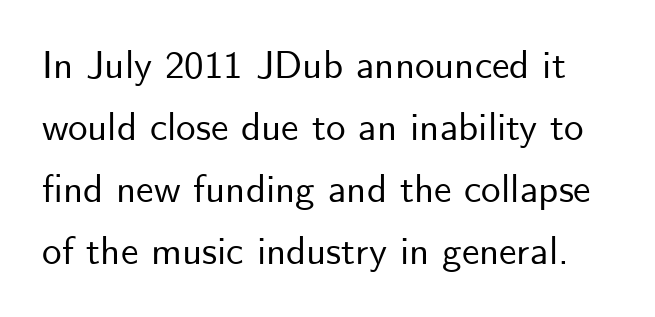
These lines are rendered in a variable-pitch font. This sample uses an upright cut, with every glyph sitting square on the baseline. Check where the strokes stop: nothing finishes them off — pure sans. These lines sit exactly where default settings would place them. The area under the type is left untouched.
